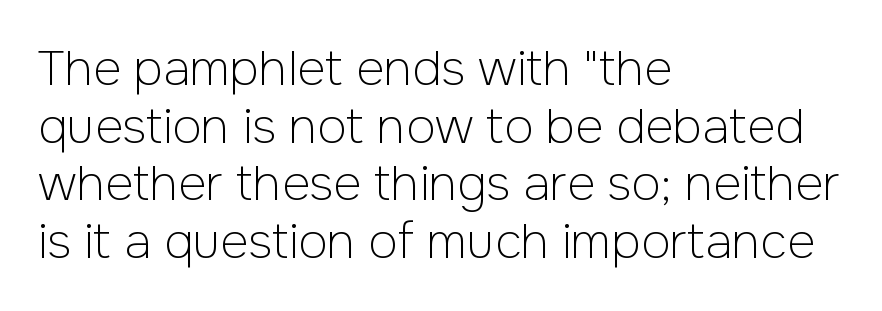
{"serif": "no", "italic": "no", "bold": "no", "weight": "light", "width": "normal", "stroke_contrast": "low", "x_height": "medium", "monospaced": "no", "underline": "no", "align": "left", "line_spacing_ratio": 1.2, "letter_spacing": "normal", "letter_spacing_em": 0.0, "glyph_px": 48}
